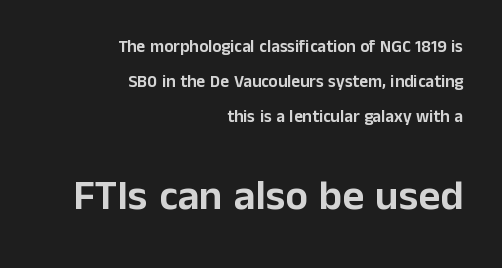
{"serif": "no", "italic": "no", "width": "normal", "stroke_contrast": "low", "x_height": "medium", "monospaced": "no", "underline": "no", "align": "right", "line_spacing": "loose", "line_spacing_ratio": 2.05, "letter_spacing": "normal", "letter_spacing_em": 0.0, "larger_block": "second", "size_ratio": 2.47, "glyph_px": 42}
